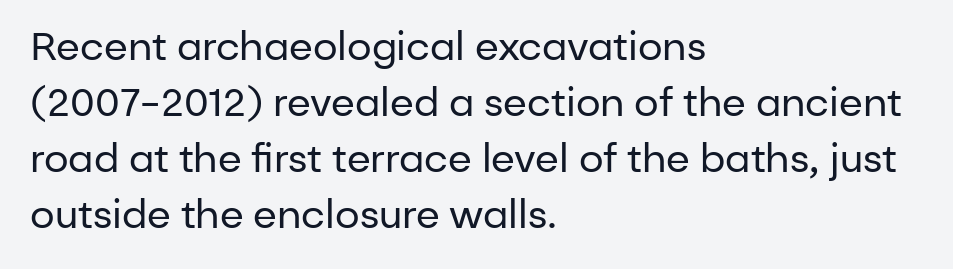
Varying glyph widths throughout — classic text-font behaviour. This is not heavy type; no bold has been used. Observe the absence of serifs on each vertical stroke in this sample. Beneath every word, the page is bare. Compared with typical paragraphs, the rows here are spaced about the same. The paragraph shown leans on its left margin.
